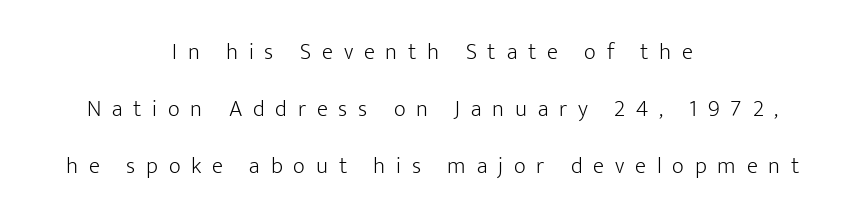
Q: Is the text bold? A: No.
Q: Is the text italic (slanted)? A: No, it is upright.
Q: Is the text underlined? A: No.
Q: How is the paragraph aligned? A: Centered.
Q: Is the spacing between letters normal or unusually wide? A: Unusually wide.
Q: Is the spacing between lines tight, normal or loose? A: Loose.
